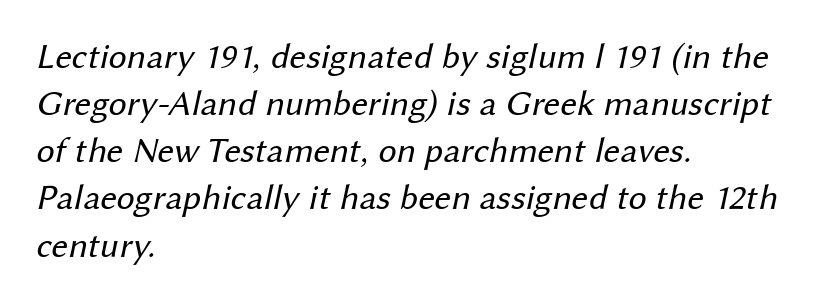
The image shows 36 px regular-weight sans-serif type; set left-aligned, normal line spacing (1.31x), normal letter spacing, not underlined; medium stroke contrast and a medium x-height.
